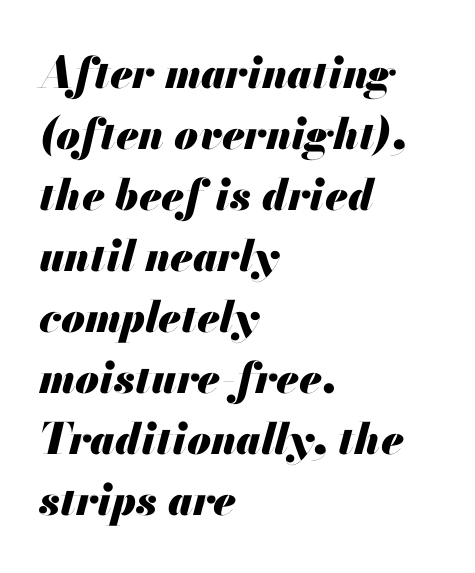
{"italic": "yes", "lean": "right", "slant_degrees": 13, "bold": "yes", "weight": "heavy", "width": "normal", "stroke_contrast": "medium", "x_height": "small", "monospaced": "no", "underline": "no", "align": "left", "line_spacing": "normal", "line_spacing_ratio": 1.42, "letter_spacing": "normal", "letter_spacing_em": 0.0, "glyph_px": 43}
